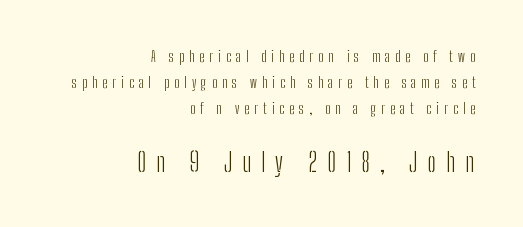
{"italic": "no", "bold": "no", "underline": "no", "align": "right", "line_spacing_ratio": 1.84, "letter_spacing": "wide", "letter_spacing_em": 0.37, "larger_block": "second", "size_ratio": 1.86, "glyph_px": 26}
